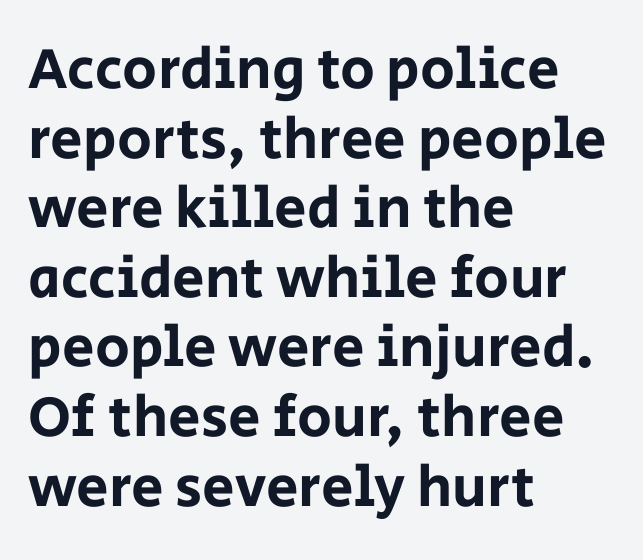
Q: Is the text italic (slanted)? A: No, it is upright.
Q: Is the typeface a serif or a sans-serif typeface? A: Sans-serif.
Q: Is the text underlined? A: No.
Q: How is the paragraph aligned? A: Left-aligned.
Q: Is the spacing between letters normal or unusually wide? A: Normal.
Q: Width (condensed, normal, or wide)? A: Normal.
Q: Stroke contrast? A: Low.
Q: x-height? A: Large.
Q: Monospaced? A: No.
